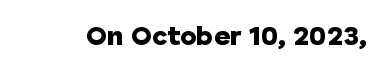
Is the type bold? Yes — the strokes are clearly thick and heavy. In terms of letterspacing, this is plain default setting. The space directly below the letters is spotless. Check where the strokes stop: nothing finishes them off — pure sans. Each letter keeps its own natural width here, so spacing adapts to shape.
